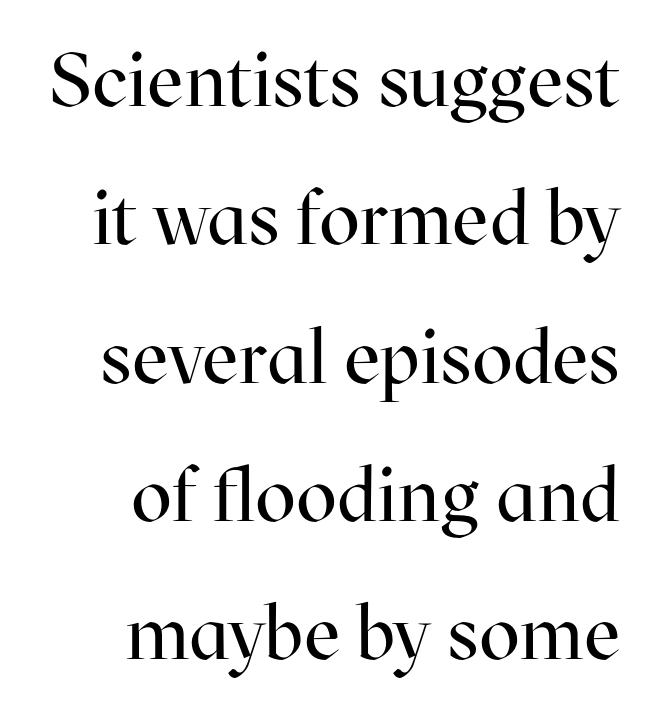
A roman cut, with each character standing at attention. The text block is weighted toward the right margin, trailing off unevenly leftward. These lines keep a tight, regular rhythm from letter to letter. Spacing verdict: proportional, widths tailored to each character. Weight class: somewhere from thin through regular.
